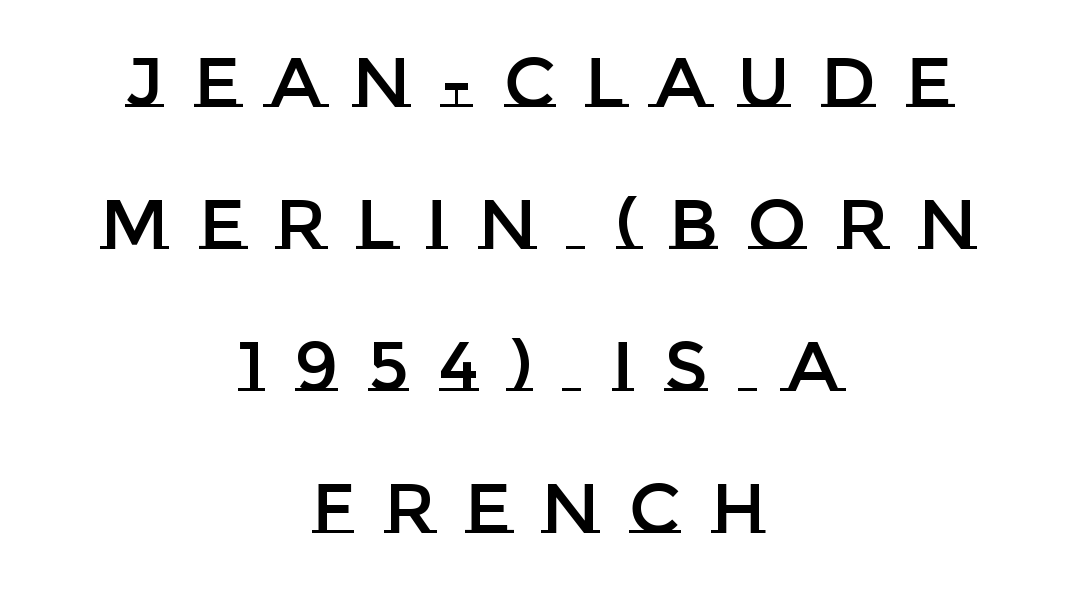
The image shows 70 px text type, upright; set centered, loose line spacing (2.03x), unusually wide letter spacing (+0.43 em), not underlined; low stroke contrast and a large x-height.
